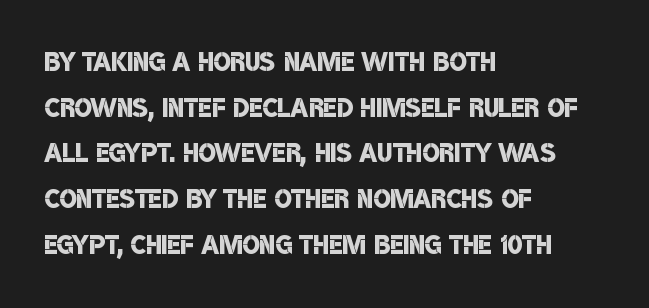
I'd call this a sans setting — the letters go barefoot. Proportional: the letters do not fall into vertical columns. This rendering features lettering with no underline. Standard letterfit; no display-style spreading of the glyphs. Caption: multi-line text, flush left, ragged right. These lines carry some extra weight — a demibold, not a full bold.
